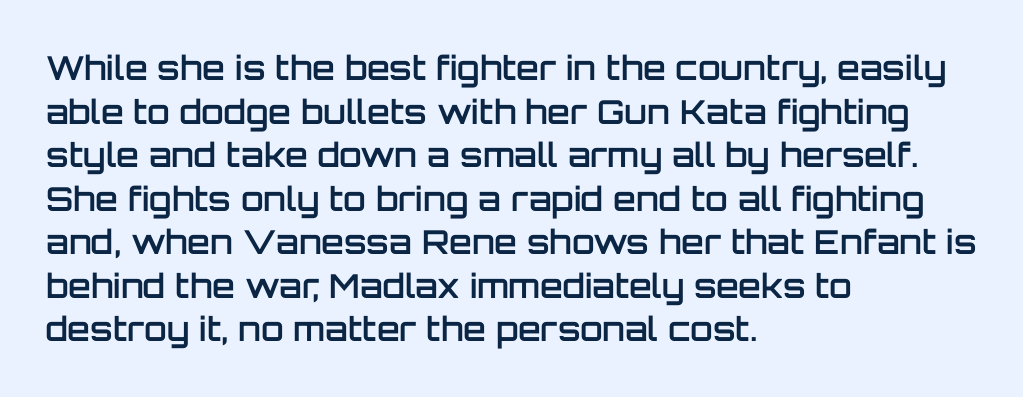
{"serif": "no", "italic": "no", "bold": "semi", "weight": "semibold", "width": "normal", "stroke_contrast": "low", "x_height": "large", "monospaced": "no", "underline": "no", "align": "left", "line_spacing": "normal", "line_spacing_ratio": 1.32, "letter_spacing": "normal", "letter_spacing_em": 0.0, "glyph_px": 33}
